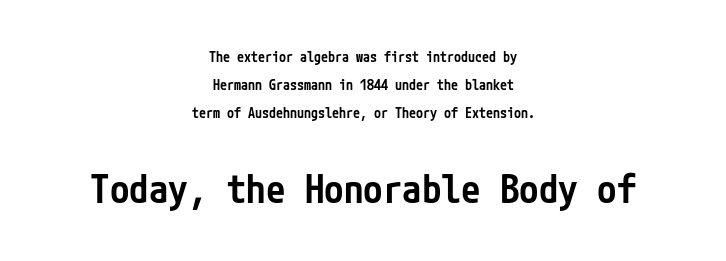
Examine the stroke ends and you'll find no serifs. Layout note: lines centered. If you measured baseline to baseline, you'd find a long distance. The letterforms sit shoulder to shoulder at normal distance.
